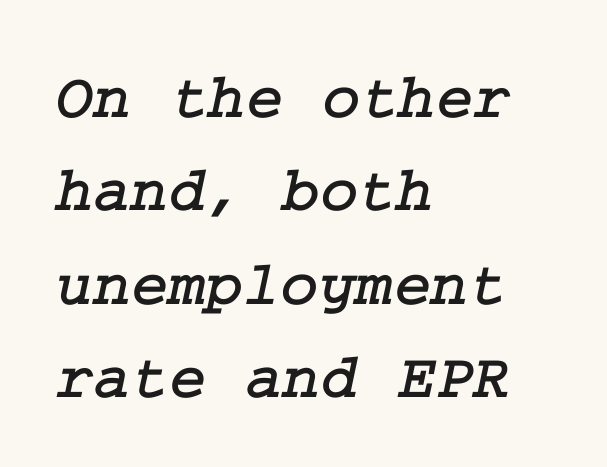
Honestly, the letter spacing is just normal — you wouldn't notice it. Are there feet on the stems? There are — it's a serif. Alignment: flush left. The passage shown stacks its lines at a standard gap. The space directly below the letters is spotless.
